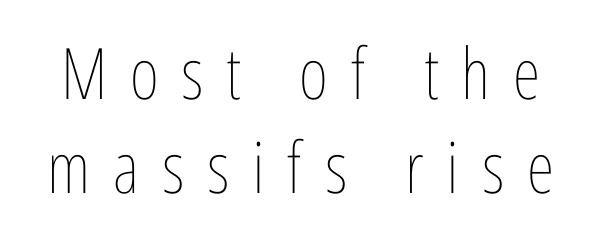
The image shows 71 px thin, condensed type, upright; set normal line spacing (1.33x), unusually wide letter spacing (+0.32 em), not underlined; low stroke contrast and a medium x-height.
